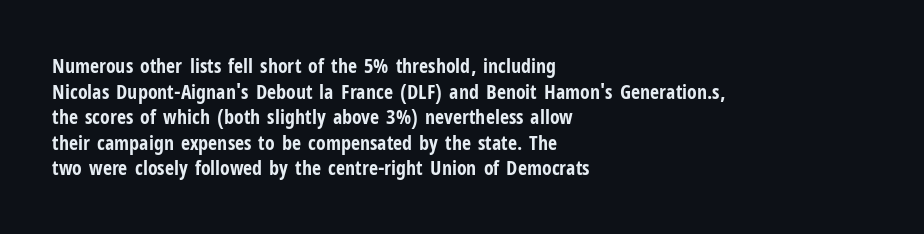
The letters stand straight up with perfectly vertical stems. The space directly below the letters is spotless. Letter spacing: default. Bold? Absolutely — the strokes are thick and heavy. The leading is moderate, giving the passage an even texture. The lines in this sample share a left origin and differ only in where they stop.
